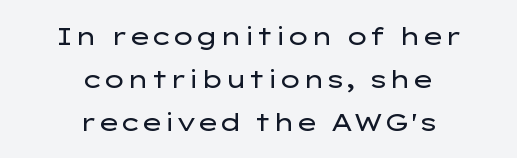
Q: Is the text bold? A: No.
Q: Is the text italic (slanted)? A: No, it is upright.
Q: Is the text underlined? A: No.
Q: How is the paragraph aligned? A: Centered.
Q: Is the spacing between letters normal or unusually wide? A: Normal.
